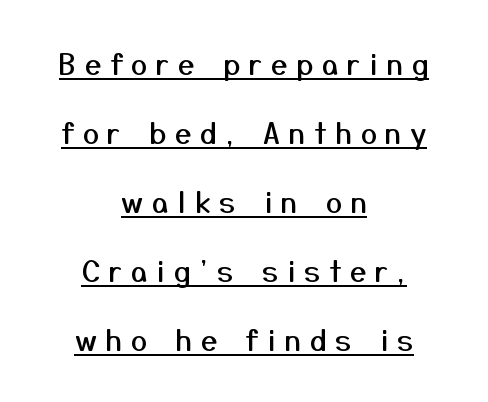
The image shows 29 px sans-serif type, upright; set centered, loose line spacing (2.38x), unusually wide letter spacing (+0.3 em), underlined; medium stroke contrast and a medium x-height.
